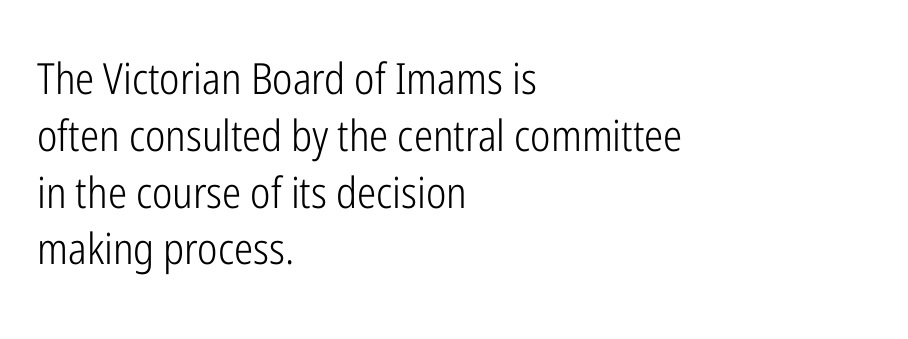
The letters advance in unequal steps, a hallmark of proportional type. Heaviness? Minimal to ordinary, like unemphasized prose. No extra tracking has been applied to these lines. The rendering anchors every line to the left-hand side. The passage shown is typeset with a sans-serif family. Descender tails drop into unmarked territory.
